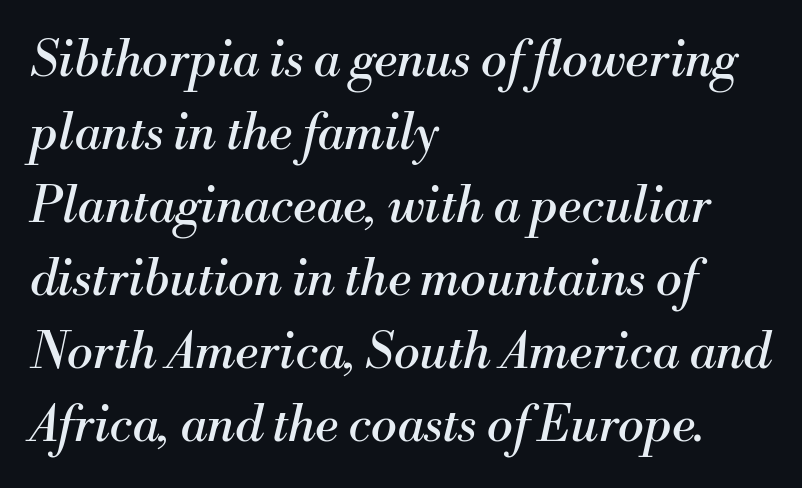
Q: Is the text bold? A: No.
Q: Is the text italic (slanted)? A: Yes, it leans right by about 13 degrees.
Q: Is the typeface a serif or a sans-serif typeface? A: Serif.
Q: Is the text underlined? A: No.
Q: How is the paragraph aligned? A: Left-aligned.
Q: Is the spacing between letters normal or unusually wide? A: Normal.
Q: Is the spacing between lines tight, normal or loose? A: Normal.
Q: Width (condensed, normal, or wide)? A: Normal.
Q: Stroke contrast? A: Medium.
Q: x-height? A: Small.
Q: Monospaced? A: No.
